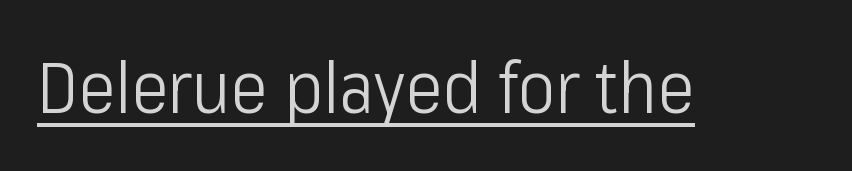
The image shows 71 px light, condensed sans-serif type, upright; set normal letter spacing, underlined; low stroke contrast and a medium x-height.
